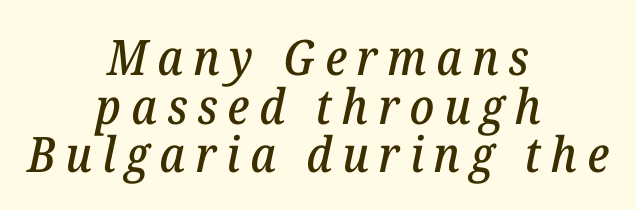
{"serif": "yes", "italic": "yes", "lean": "right", "slant_degrees": 12, "width": "normal", "stroke_contrast": "low", "x_height": "medium", "monospaced": "no", "underline": "no", "align": "center", "line_spacing": "tight", "line_spacing_ratio": 0.99, "letter_spacing": "wide", "letter_spacing_em": 0.2, "glyph_px": 49}
